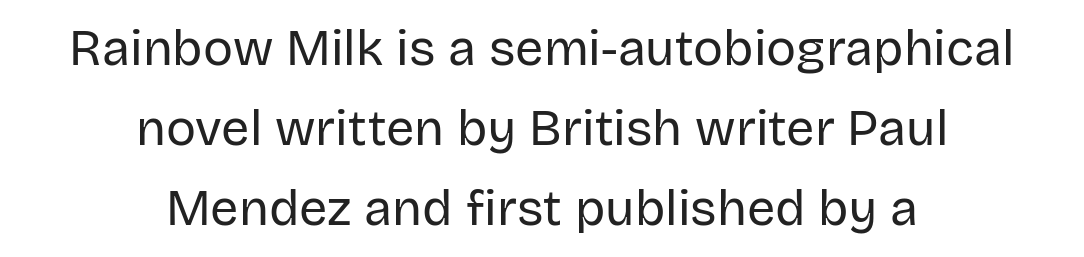
{"serif": "no", "italic": "no", "bold": "no", "weight": "regular", "width": "normal", "stroke_contrast": "low", "x_height": "large", "monospaced": "no", "underline": "no", "align": "center", "line_spacing": "normal", "line_spacing_ratio": 1.6, "letter_spacing": "normal", "letter_spacing_em": 0.0, "glyph_px": 50}
